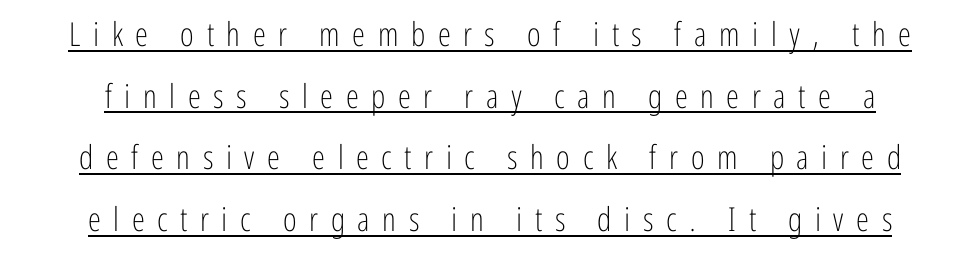
Q: Is the text bold? A: No.
Q: Is the text italic (slanted)? A: No, it is upright.
Q: Is the typeface a serif or a sans-serif typeface? A: Sans-serif.
Q: Is the text underlined? A: Yes.
Q: How is the paragraph aligned? A: Centered.
Q: Is the spacing between letters normal or unusually wide? A: Unusually wide.
Q: Width (condensed, normal, or wide)? A: Condensed.
Q: Stroke contrast? A: Low.
Q: x-height? A: Medium.
Q: Monospaced? A: No.
